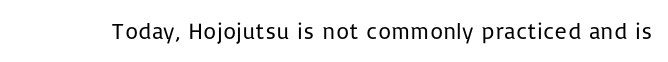
Q: Is the text bold? A: No.
Q: Is the text italic (slanted)? A: No, it is upright.
Q: Is the text underlined? A: No.
Q: Is the spacing between letters normal or unusually wide? A: Normal.
